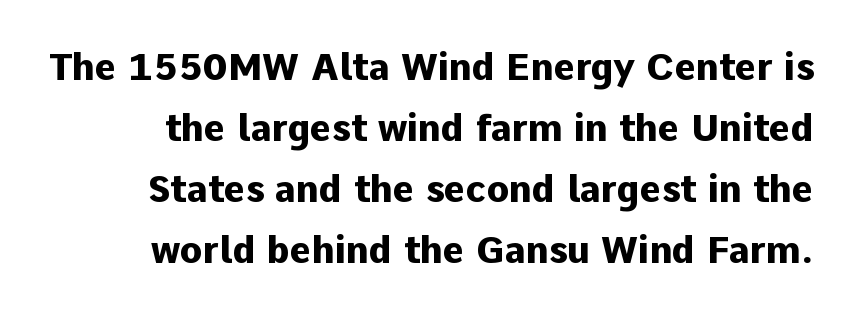
The letters sit at their default tracking, neither squeezed nor spread. Underline: absent. The space between consecutive lines is moderate. Check where the strokes stop: nothing finishes them off — pure sans. Proportional: the letters do not fall into vertical columns.
